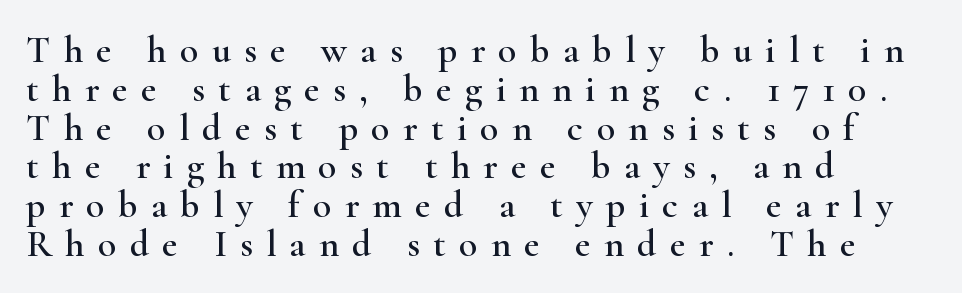
The glyphs in this specimen are seriffed. The tracking reads as deliberately expanded to a designer's eye. Baseline-to-baseline distance is barely more than the letter height. Visually the block forms a straight wall on the left and a jagged coastline on the right.
